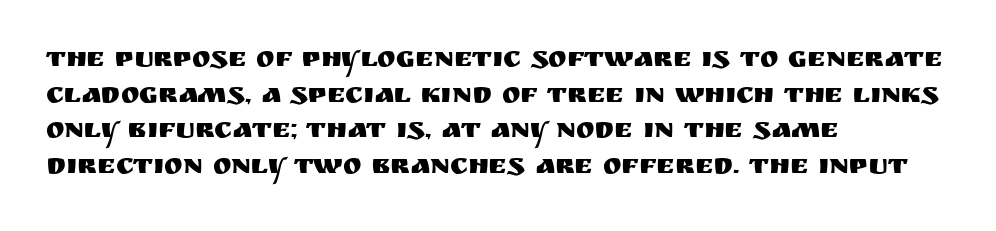
{"serif": "no", "italic": "no", "width": "normal", "stroke_contrast": "medium", "x_height": "large", "monospaced": "no", "underline": "no", "align": "left", "line_spacing": "normal", "line_spacing_ratio": 1.27, "letter_spacing": "normal", "letter_spacing_em": 0.0, "glyph_px": 28}
